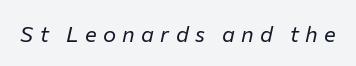
Q: Is the text bold? A: No.
Q: Is the text italic (slanted)? A: Yes, it leans right by about 12 degrees.
Q: Is the text underlined? A: No.
Q: Is the spacing between letters normal or unusually wide? A: Unusually wide.
